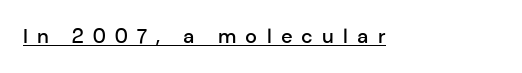
{"italic": "no", "bold": "semi", "underline": "yes", "letter_spacing": "wide", "letter_spacing_em": 0.46, "glyph_px": 20}
